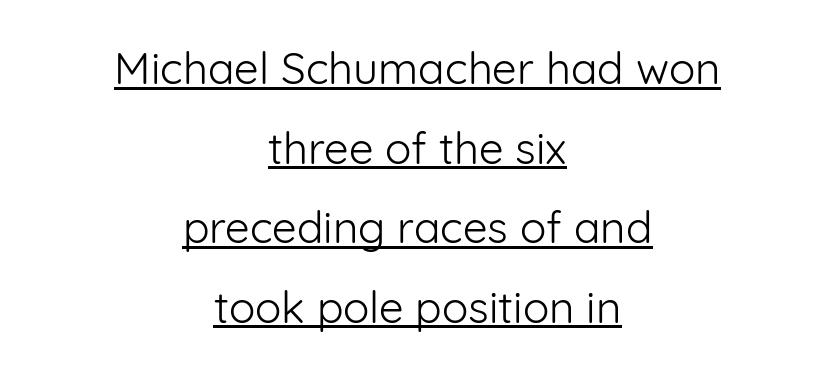
The image shows 44 px light sans-serif type, upright; set centered, line spacing 1.81x, normal letter spacing, underlined; low stroke contrast and a medium x-height.
